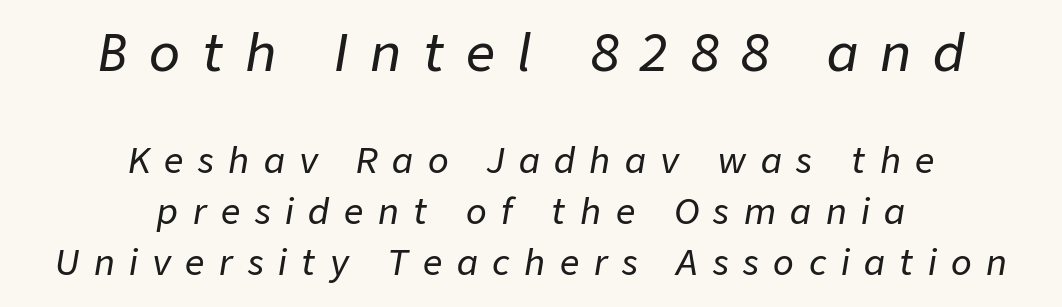
Q: Is the text italic (slanted)? A: Yes, it leans right by about 9 degrees.
Q: Is the text underlined? A: No.
Q: How is the paragraph aligned? A: Centered.
Q: Is the spacing between letters normal or unusually wide? A: Unusually wide.
Q: Is the spacing between lines tight, normal or loose? A: Normal.
Q: Which block of text is set in a larger size, the first (top) or the second (bottom)? A: The first (top) one.
Q: Width (condensed, normal, or wide)? A: Normal.
Q: Stroke contrast? A: Low.
Q: x-height? A: Medium.
Q: Monospaced? A: No.
